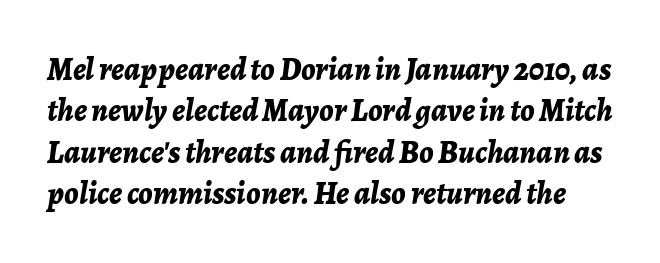
{"italic": "yes", "lean": "right", "slant_degrees": 7, "bold": "yes", "weight": "bold", "width": "normal", "stroke_contrast": "low", "x_height": "medium", "monospaced": "no", "underline": "no", "line_spacing": "normal", "line_spacing_ratio": 1.29, "letter_spacing": "normal", "letter_spacing_em": 0.0, "glyph_px": 32}
